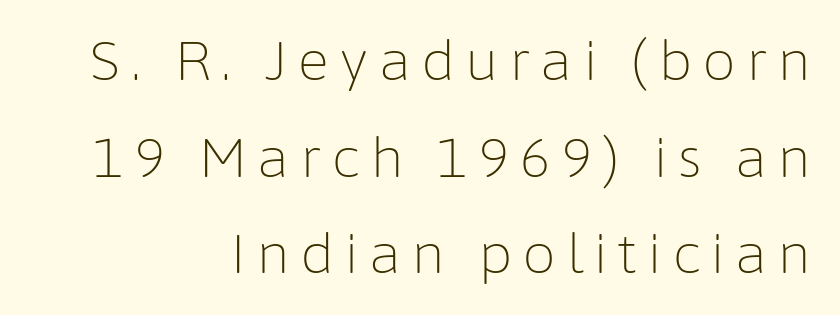
{"serif": "no", "italic": "no", "bold": "no", "weight": "light", "width": "normal", "stroke_contrast": "low", "x_height": "medium", "monospaced": "no", "underline": "no", "align": "right", "line_spacing_ratio": 1.79, "glyph_px": 54}
